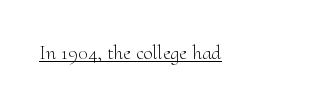
The gaps between neighbouring characters are ordinary and unremarkable. The passage shown is underscored from start to finish. The letterforms sit at book weight or below. Visually the block forms a straight wall on the left and a jagged coastline on the right.
